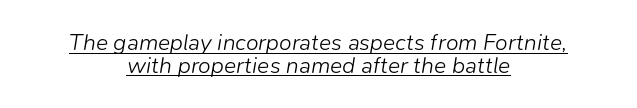
Q: Is the text bold? A: No.
Q: Is the text italic (slanted)? A: Yes, it leans right by about 9 degrees.
Q: Is the text underlined? A: Yes.
Q: How is the paragraph aligned? A: Centered.
Q: Is the spacing between letters normal or unusually wide? A: Normal.
Q: Is the spacing between lines tight, normal or loose? A: Tight.
